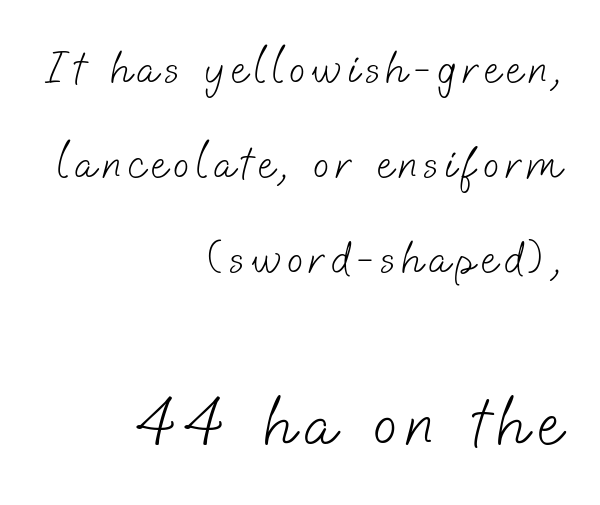
{"serif": "no", "bold": "no", "weight": "light", "width": "normal", "stroke_contrast": "low", "x_height": "small", "monospaced": "no", "underline": "no", "align": "right", "line_spacing": "loose", "line_spacing_ratio": 2.02, "larger_block": "second", "size_ratio": 1.49, "glyph_px": 70}
